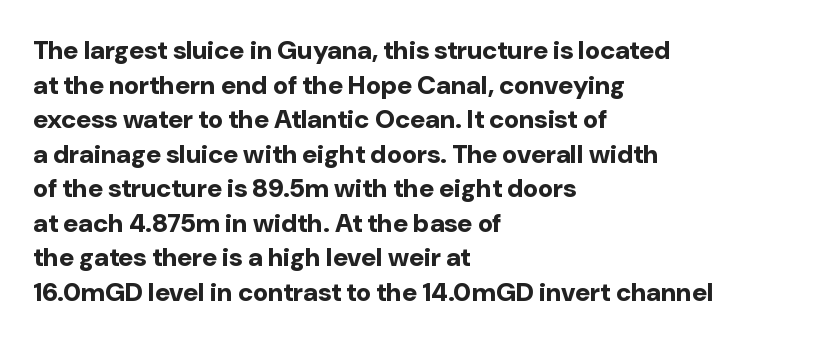
The image shows 26 px bold type, upright; set left-aligned, normal line spacing (1.33x), normal letter spacing, not underlined.
